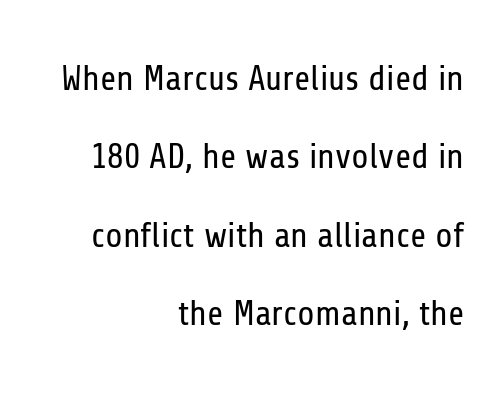
{"serif": "no", "italic": "no", "bold": "no", "weight": "regular", "width": "condensed", "stroke_contrast": "low", "x_height": "medium", "monospaced": "no", "underline": "no", "align": "right", "line_spacing": "loose", "line_spacing_ratio": 2.24, "letter_spacing": "normal", "letter_spacing_em": 0.0, "glyph_px": 35}
